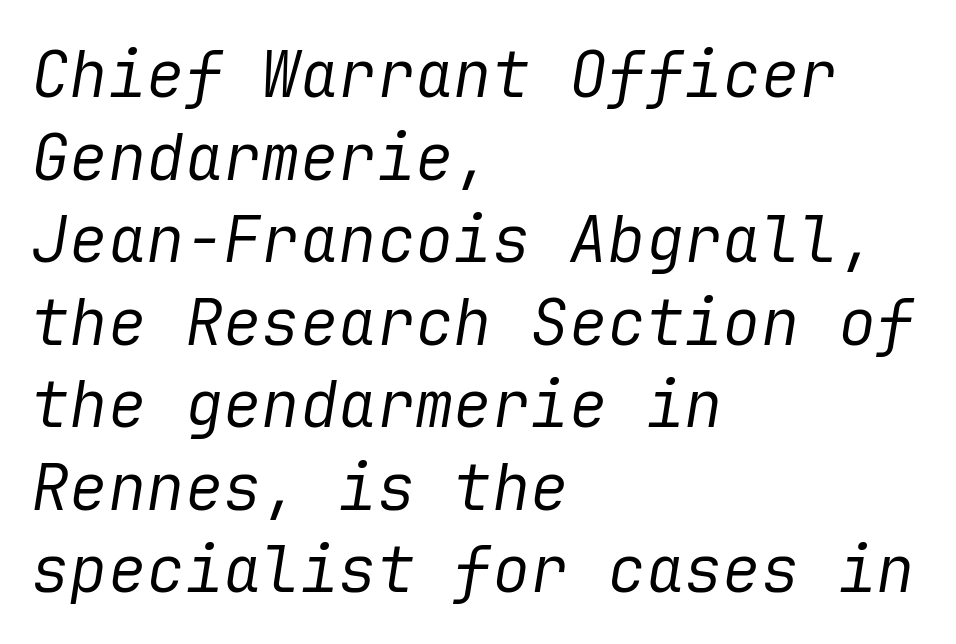
The image shows 64 px regular-weight type, italic (leaning right); set left-aligned, normal line spacing (1.29x), normal letter spacing, not underlined; low stroke contrast and a medium x-height.
